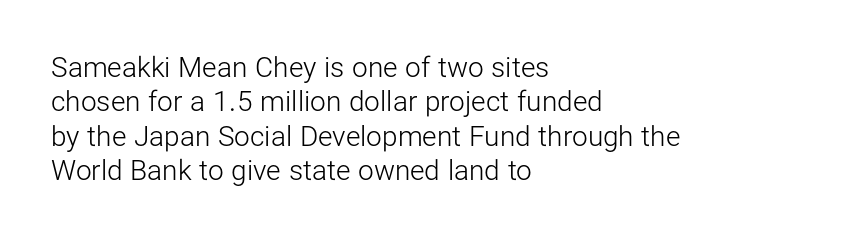
Tracking here is standard; glyphs follow each other at the usual distance. Spacing verdict: proportional, widths tailored to each character. Type style note: lacks serifs. Does the copy run flush right? No — it runs flush left.
